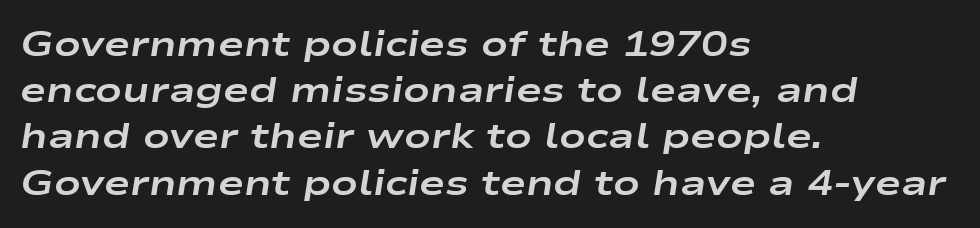
{"italic": "yes", "lean": "right", "slant_degrees": 9, "bold": "yes", "weight": "bold", "width": "wide", "stroke_contrast": "low", "x_height": "medium", "monospaced": "no", "underline": "no", "align": "left", "line_spacing": "normal", "line_spacing_ratio": 1.32, "letter_spacing": "normal", "letter_spacing_em": 0.0, "glyph_px": 35}
